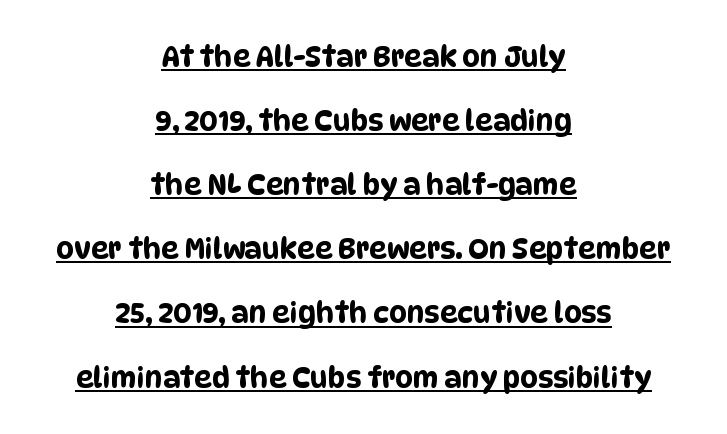
Q: Is the typeface a serif or a sans-serif typeface? A: Sans-serif.
Q: Is the text underlined? A: Yes.
Q: How is the paragraph aligned? A: Centered.
Q: Is the spacing between letters normal or unusually wide? A: Normal.
Q: Is the spacing between lines tight, normal or loose? A: Loose.
Q: Width (condensed, normal, or wide)? A: Condensed.
Q: Stroke contrast? A: Low.
Q: x-height? A: Large.
Q: Monospaced? A: No.
